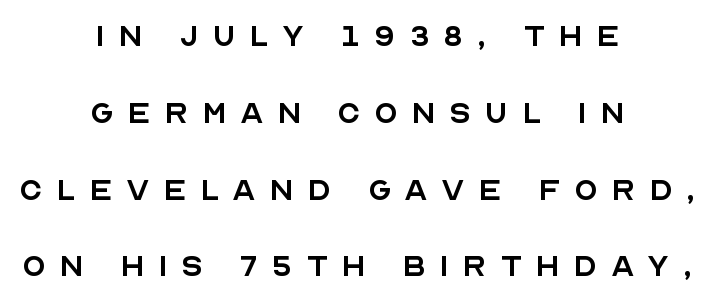
Q: Is the text bold? A: No.
Q: Is the text italic (slanted)? A: No, it is upright.
Q: Is the typeface a serif or a sans-serif typeface? A: Sans-serif.
Q: Is the text underlined? A: No.
Q: How is the paragraph aligned? A: Centered.
Q: Is the spacing between letters normal or unusually wide? A: Unusually wide.
Q: Is the spacing between lines tight, normal or loose? A: Loose.
Q: Width (condensed, normal, or wide)? A: Normal.
Q: x-height? A: Large.
Q: Monospaced? A: No.
